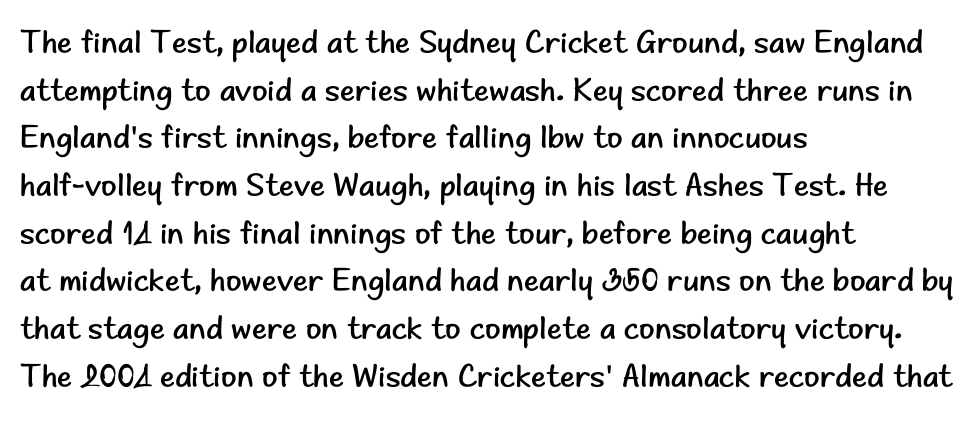
Q: Is the text bold? A: No.
Q: Is the text italic (slanted)? A: No, it is upright.
Q: Is the typeface a serif or a sans-serif typeface? A: Sans-serif.
Q: Is the text underlined? A: No.
Q: How is the paragraph aligned? A: Left-aligned.
Q: Is the spacing between letters normal or unusually wide? A: Normal.
Q: Is the spacing between lines tight, normal or loose? A: Normal.
Q: Width (condensed, normal, or wide)? A: Normal.
Q: Stroke contrast? A: Low.
Q: x-height? A: Small.
Q: Monospaced? A: No.
